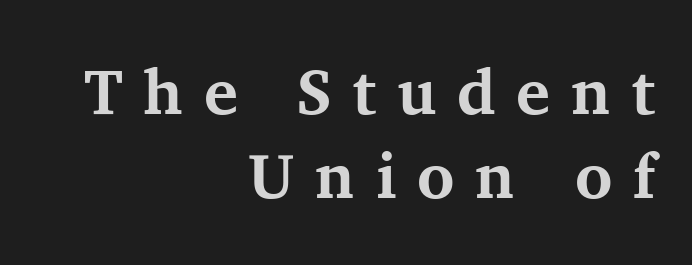
When letters stand straight like this, we call the style roman or upright. Proportional: the letters do not fall into vertical columns. The specimen omits any rule beneath the text block's lines. Note: serifs present on the glyphs. The vertical gap from one line to the next is medium. These lines stack with their right ends in a neat column.
